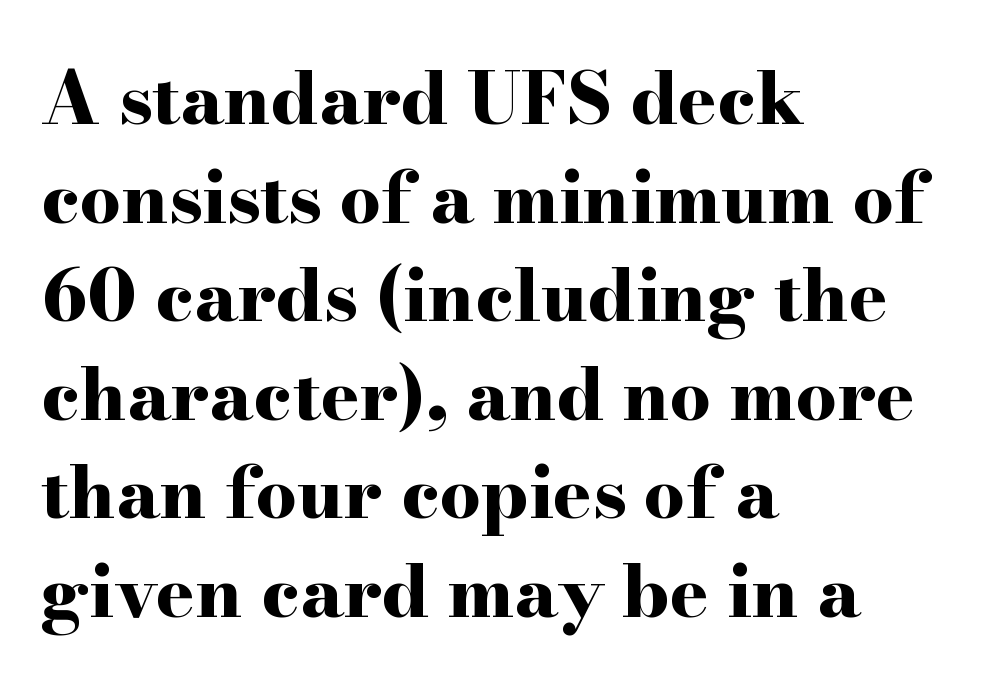
The image shows 73 px bold, wide serif type, upright; set left-aligned, normal line spacing (1.35x), normal letter spacing, not underlined; high stroke contrast and a small x-height.
